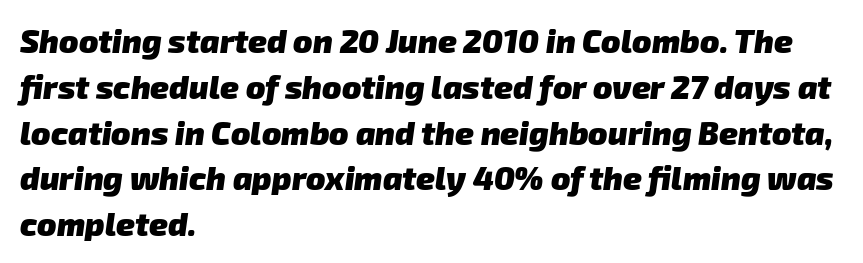
The image shows 32 px heavy sans-serif type; set left-aligned, normal line spacing (1.43x), normal letter spacing, not underlined; low stroke contrast and a medium x-height.
